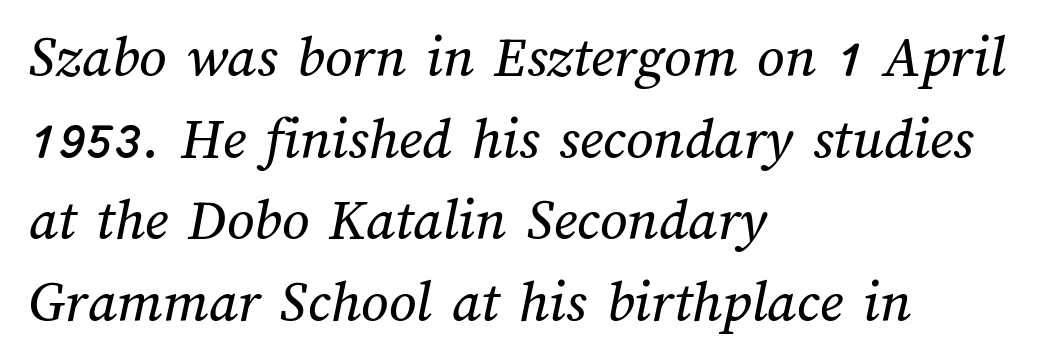
The image shows 60 px text type; set left-aligned, normal line spacing (1.36x), normal letter spacing, not underlined; medium stroke contrast and a medium x-height.
